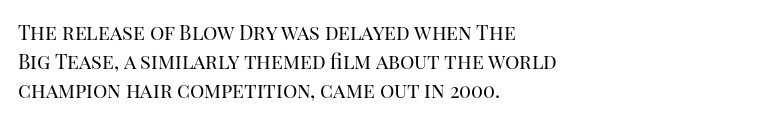
Q: Is the text bold? A: No.
Q: Is the text italic (slanted)? A: No, it is upright.
Q: Is the text underlined? A: No.
Q: How is the paragraph aligned? A: Left-aligned.
Q: Is the spacing between letters normal or unusually wide? A: Normal.
Q: Is the spacing between lines tight, normal or loose? A: Normal.
